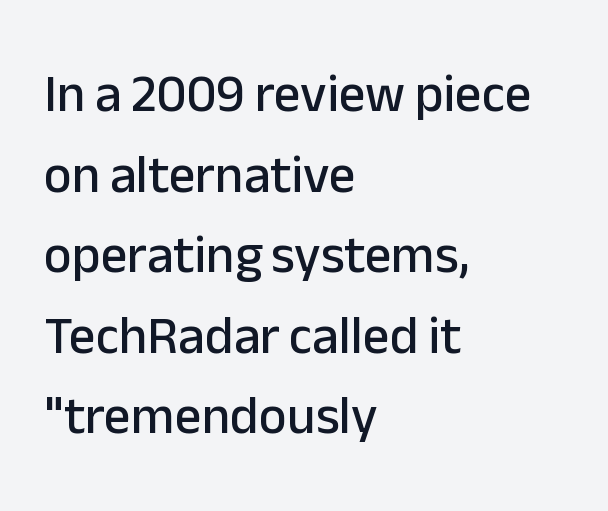
The image shows 53 px sans-serif type, upright; set left-aligned, normal line spacing (1.52x), normal letter spacing, not underlined; low stroke contrast and a medium x-height.
